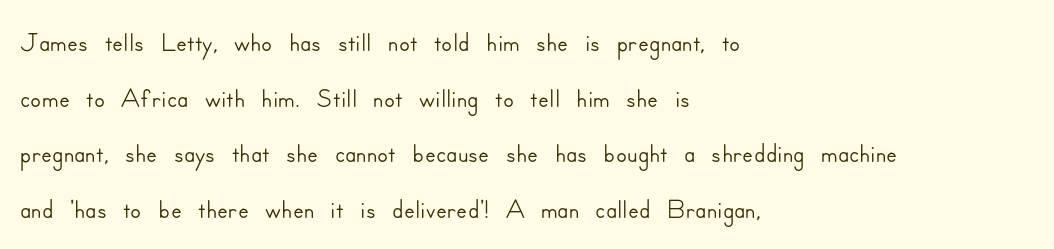
{"serif": "no", "italic": "no", "width": "normal", "stroke_contrast": "low", "x_height": "small", "monospaced": "no", "underline": "no", "align": "left", "line_spacing": "normal", "line_spacing_ratio": 1.39, "letter_spacing": "normal", "letter_spacing_em": 0.0, "glyph_px": 40}
